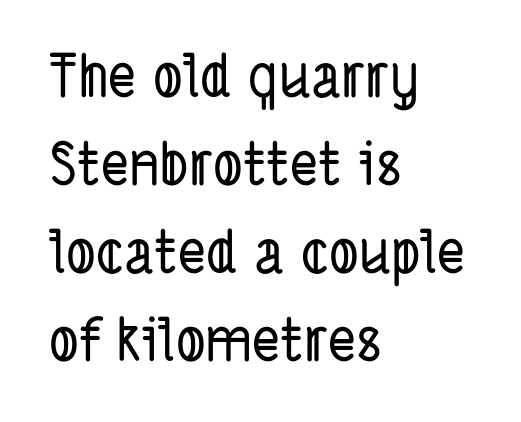
Classification — sans serif. Looks like regular typesetting: each glyph gets only the width it needs. Standard letterfit; no display-style spreading of the glyphs. The lines are quadded left. Any mark beneath the type? The region is blank.
